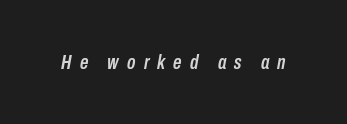
The image shows 21 px text type, italic (leaning right); set unusually wide letter spacing (+0.39 em), not underlined.
